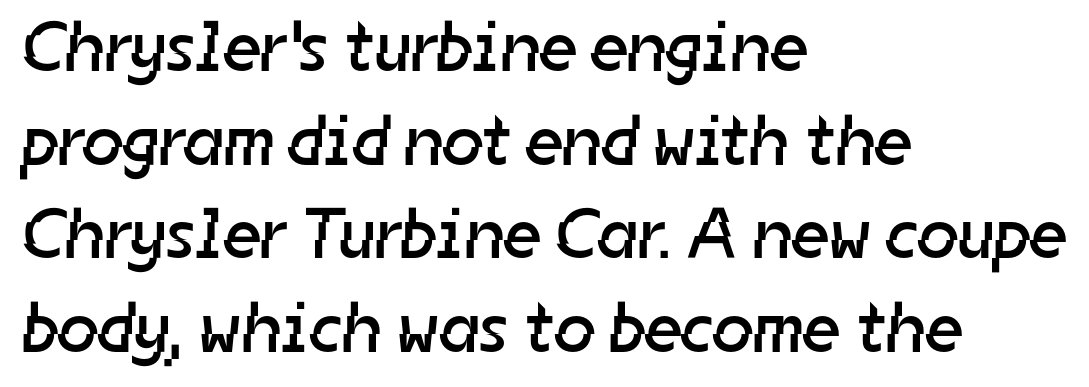
Q: Is the text bold? A: No.
Q: Is the typeface a serif or a sans-serif typeface? A: Sans-serif.
Q: Is the text underlined? A: No.
Q: How is the paragraph aligned? A: Left-aligned.
Q: Is the spacing between letters normal or unusually wide? A: Normal.
Q: Is the spacing between lines tight, normal or loose? A: Normal.
Q: Width (condensed, normal, or wide)? A: Normal.
Q: Stroke contrast? A: Low.
Q: x-height? A: Medium.
Q: Monospaced? A: No.
